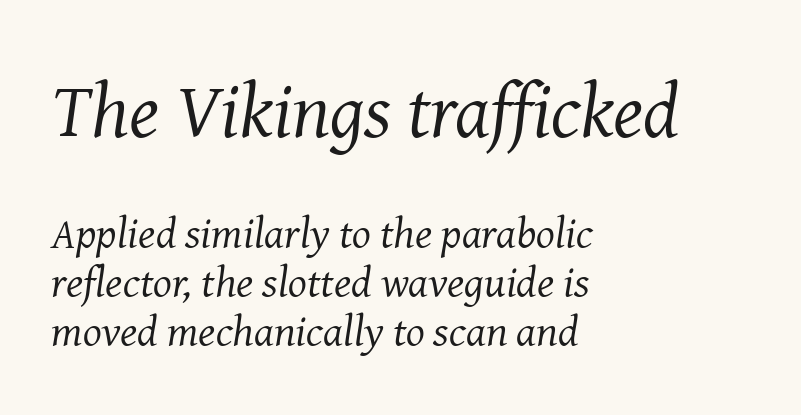
Q: Is the text bold? A: No.
Q: Is the text italic (slanted)? A: Yes, it leans right by about 8 degrees.
Q: Is the typeface a serif or a sans-serif typeface? A: Serif.
Q: Is the text underlined? A: No.
Q: How is the paragraph aligned? A: Left-aligned.
Q: Is the spacing between letters normal or unusually wide? A: Normal.
Q: Is the spacing between lines tight, normal or loose? A: Tight.
Q: Which block of text is set in a larger size, the first (top) or the second (bottom)? A: The first (top) one.
Q: Width (condensed, normal, or wide)? A: Normal.
Q: Stroke contrast? A: Medium.
Q: x-height? A: Medium.
Q: Monospaced? A: No.
